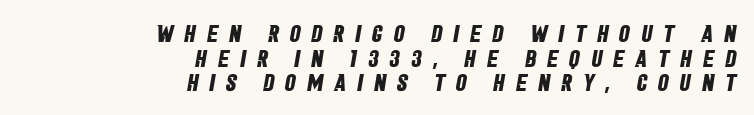
Quick note: underline off. Look at the tracking — it's clearly loosened, letters drifting apart. Interline gaps are noticeably narrow in this sample. This rendering uses right alignment, leaving the left contour irregular. This is heavy type, rendered in bold.
